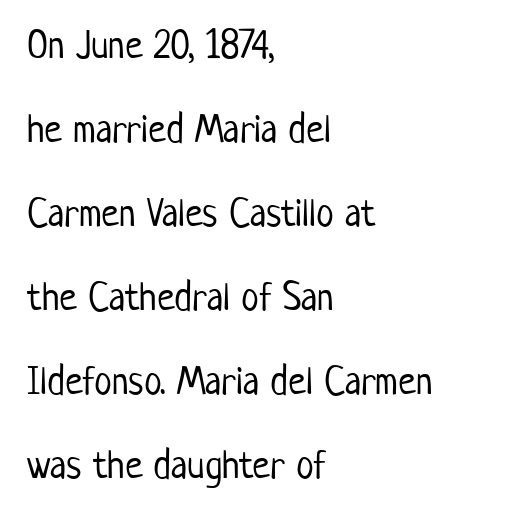
The image shows 40 px light, condensed sans-serif type, upright; set left-aligned, loose line spacing (2.1x), normal letter spacing, not underlined; low stroke contrast and a medium x-height.
